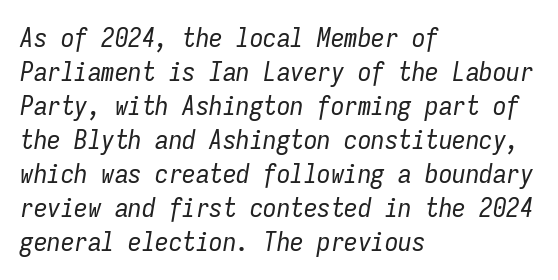
{"italic": "yes", "lean": "right", "slant_degrees": 9, "bold": "no", "underline": "no", "align": "left", "line_spacing": "normal", "line_spacing_ratio": 1.26, "letter_spacing": "normal", "letter_spacing_em": 0.0, "glyph_px": 27}
